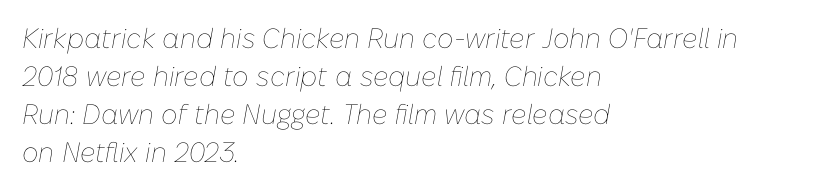
Q: Is the text bold? A: No.
Q: Is the text italic (slanted)? A: Yes, it leans right by about 10 degrees.
Q: Is the text underlined? A: No.
Q: How is the paragraph aligned? A: Left-aligned.
Q: Is the spacing between letters normal or unusually wide? A: Normal.
Q: Is the spacing between lines tight, normal or loose? A: Normal.
Q: Width (condensed, normal, or wide)? A: Normal.
Q: Stroke contrast? A: Low.
Q: x-height? A: Medium.
Q: Monospaced? A: No.
